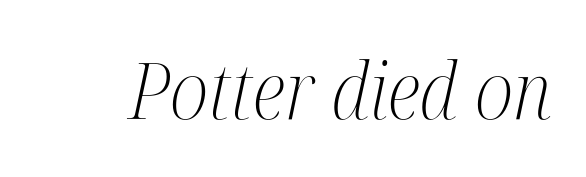
The image shows 79 px light, condensed serif type, italic (leaning right); set normal letter spacing, not underlined; medium stroke contrast and a medium x-height.
